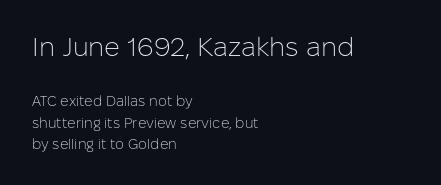
Q: Is the text bold? A: No.
Q: Is the text italic (slanted)? A: No, it is upright.
Q: Is the text underlined? A: No.
Q: How is the paragraph aligned? A: Left-aligned.
Q: Is the spacing between letters normal or unusually wide? A: Normal.
Q: Is the spacing between lines tight, normal or loose? A: Normal.
Q: Which block of text is set in a larger size, the first (top) or the second (bottom)? A: The first (top) one.
